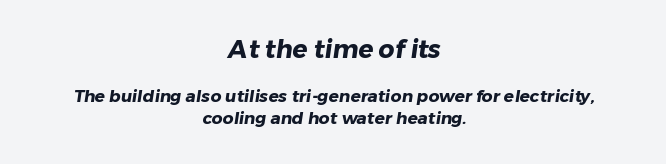
Q: Is the text bold? A: Yes.
Q: Is the text underlined? A: No.
Q: How is the paragraph aligned? A: Centered.
Q: Is the spacing between letters normal or unusually wide? A: Normal.
Q: Is the spacing between lines tight, normal or loose? A: Normal.
Q: Which block of text is set in a larger size, the first (top) or the second (bottom)? A: The first (top) one.
